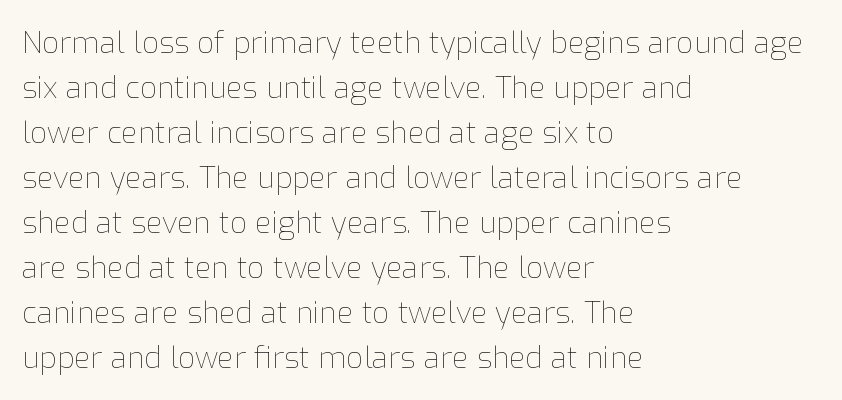
The image shows 30 px thin type, upright; set left-aligned, normal line spacing (1.5x), normal letter spacing, not underlined; low stroke contrast and a medium x-height.
